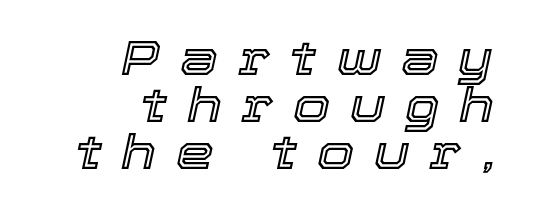
Q: Is the text italic (slanted)? A: Yes, it leans right by about 12 degrees.
Q: Is the text underlined? A: No.
Q: How is the paragraph aligned? A: Right-aligned.
Q: Is the spacing between letters normal or unusually wide? A: Unusually wide.
Q: Is the spacing between lines tight, normal or loose? A: Tight.
Q: Width (condensed, normal, or wide)? A: Normal.
Q: x-height? A: Medium.
Q: Monospaced? A: No.
